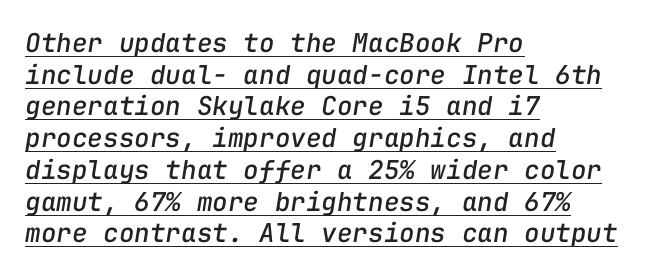
The image shows 26 px text type, italic (leaning right); set left-aligned, line spacing 1.22x, normal letter spacing, underlined.
